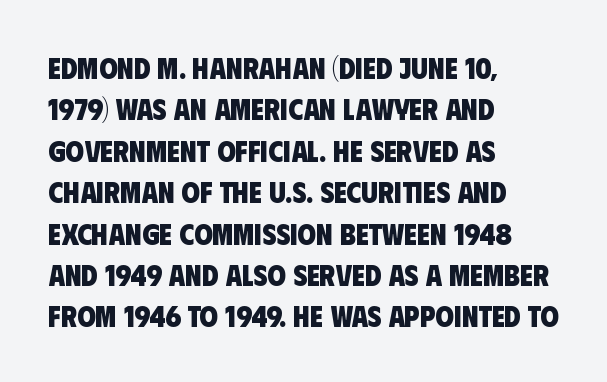
{"serif": "no", "bold": "yes", "weight": "heavy", "width": "condensed", "stroke_contrast": "low", "x_height": "large", "monospaced": "no", "underline": "no", "align": "left", "line_spacing": "normal", "line_spacing_ratio": 1.38, "letter_spacing": "normal", "letter_spacing_em": 0.0, "glyph_px": 30}
